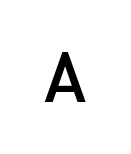
Q: Is the text bold? A: Semi-bold.
Q: Is the text italic (slanted)? A: No, it is upright.
Q: Is the typeface a serif or a sans-serif typeface? A: Sans-serif.
Q: Is the text underlined? A: No.
Q: Is the spacing between letters normal or unusually wide? A: Unusually wide.
Q: Width (condensed, normal, or wide)? A: Normal.
Q: Stroke contrast? A: Low.
Q: x-height? A: Medium.
Q: Monospaced? A: No.
